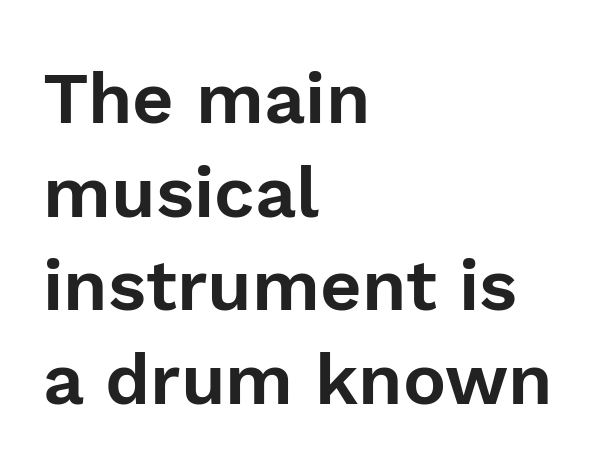
{"serif": "no", "italic": "no", "width": "normal", "x_height": "medium", "monospaced": "no", "underline": "no", "align": "left", "line_spacing": "normal", "line_spacing_ratio": 1.3, "letter_spacing": "normal", "letter_spacing_em": 0.0, "glyph_px": 72}
